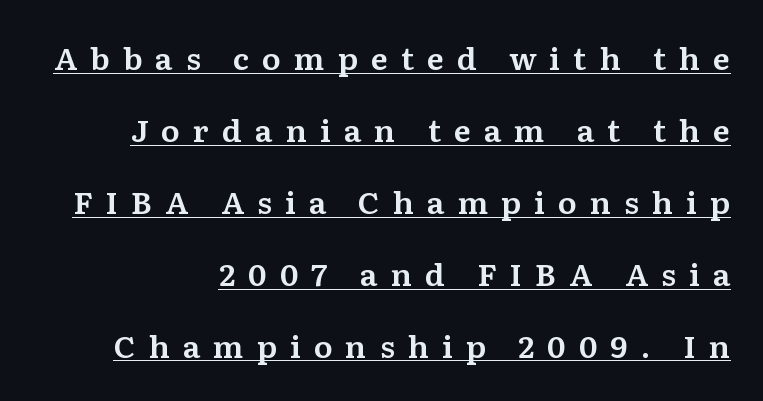
{"serif": "yes", "italic": "no", "width": "normal", "stroke_contrast": "medium", "x_height": "medium", "monospaced": "no", "underline": "yes", "align": "right", "line_spacing": "loose", "line_spacing_ratio": 2.32, "letter_spacing": "wide", "letter_spacing_em": 0.42, "glyph_px": 31}
